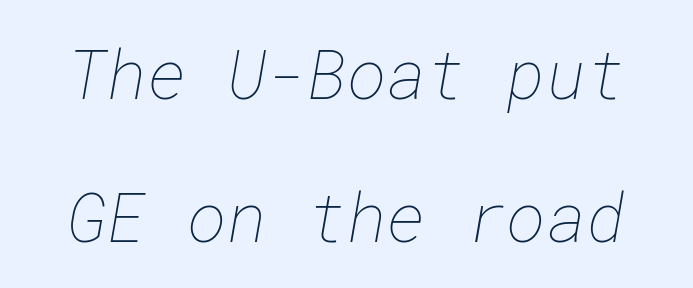
The image shows 68 px thin type; set loose line spacing (2.1x), normal letter spacing, not underlined; low stroke contrast and a medium x-height.
